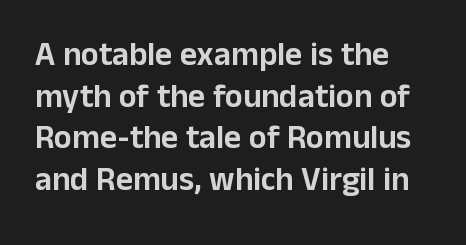
The image shows 33 px sans-serif type, upright; set left-aligned, normal line spacing (1.26x), normal letter spacing, not underlined; low stroke contrast and a medium x-height.
